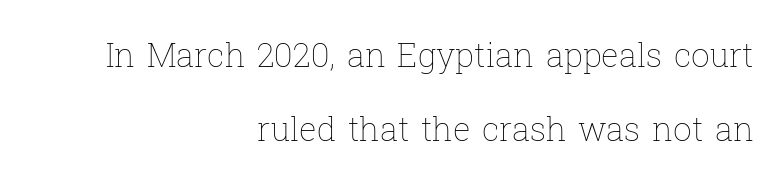
Ascenders rise straight up at ninety degrees. Check under the words: just untouched page. You could call the tracking neutral — neither tight nor loose. The letters advance in unequal steps, a hallmark of proportional type. The lines are spread far apart with generous leading.
